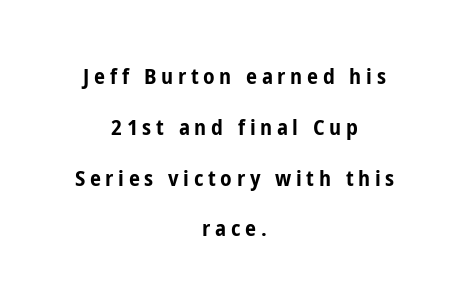
Tracking value appears strongly positive — letters spread wide. The leading is generous, giving the passage an open texture. Italic? Not at all — the glyphs are vertical. Letters rest on an invisible, unmarked baseline. What weight is shown? A full bold with thick strokes.
